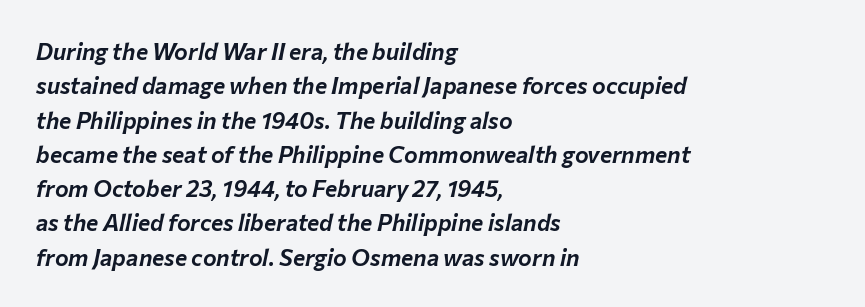
Q: Is the text italic (slanted)? A: Yes, it leans right by about 12 degrees.
Q: Is the text underlined? A: No.
Q: How is the paragraph aligned? A: Left-aligned.
Q: Is the spacing between letters normal or unusually wide? A: Normal.
Q: Is the spacing between lines tight, normal or loose? A: Normal.
